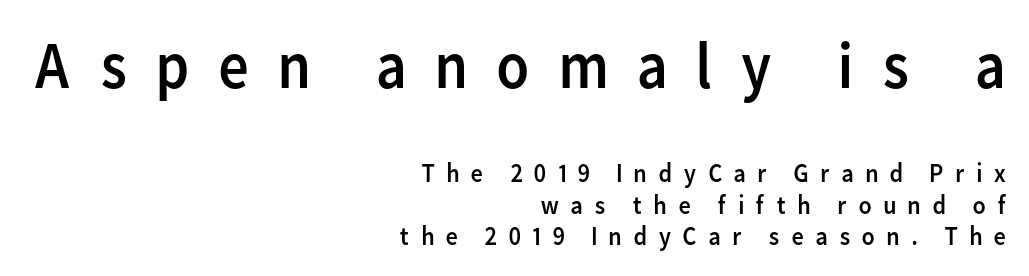
The image shows 67 px regular-weight sans-serif type, upright; set right-aligned, line spacing 1.18x, unusually wide letter spacing (+0.39 em), not underlined; the first (top) block is 2.48x larger; low stroke contrast and a medium x-height.
